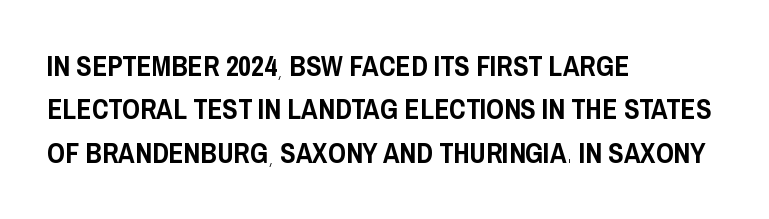
The image shows 28 px condensed sans-serif type, upright; set left-aligned, normal line spacing (1.55x), normal letter spacing, not underlined; low stroke contrast and a large x-height.
